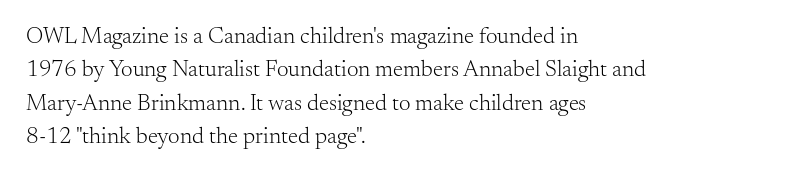
{"italic": "no", "bold": "no", "underline": "no", "align": "left", "line_spacing": "normal", "line_spacing_ratio": 1.45, "letter_spacing": "normal", "letter_spacing_em": 0.0, "glyph_px": 23}
